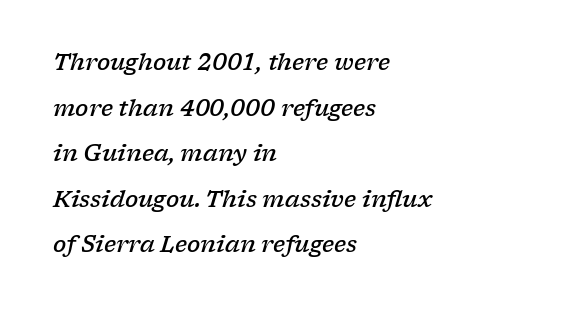
The image shows 22 px text type, italic (leaning right); set left-aligned, loose line spacing (2.07x), normal letter spacing, not underlined.
